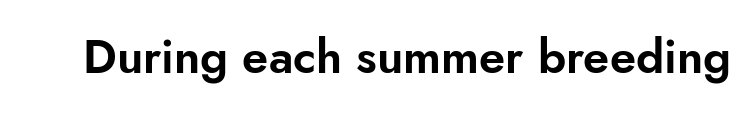
Proportional: the letters do not fall into vertical columns. Observe the absence of serifs on each vertical stroke in this sample. Ordinary non-slanted type is in use. Nobody touched the tracking dial on this one.
